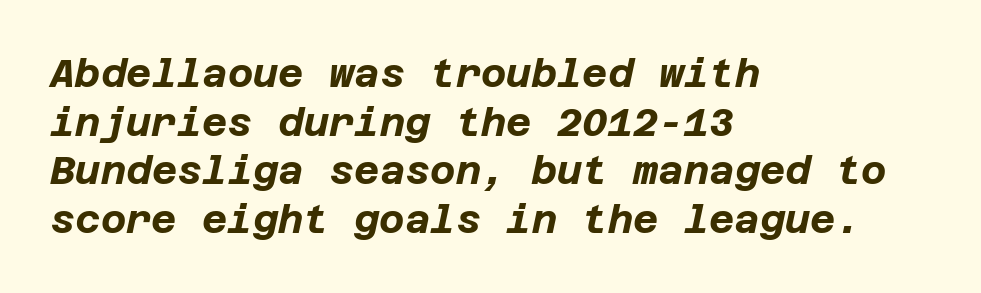
The image shows 39 px bold type, italic (leaning right); set left-aligned, normal line spacing (1.25x), normal letter spacing, not underlined; low stroke contrast and a large x-height.
